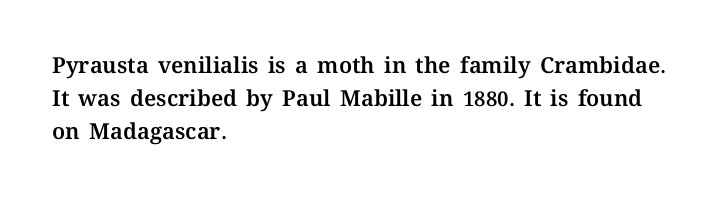
Q: Is the text italic (slanted)? A: No, it is upright.
Q: Is the text underlined? A: No.
Q: How is the paragraph aligned? A: Left-aligned.
Q: Is the spacing between letters normal or unusually wide? A: Normal.
Q: Is the spacing between lines tight, normal or loose? A: Normal.
